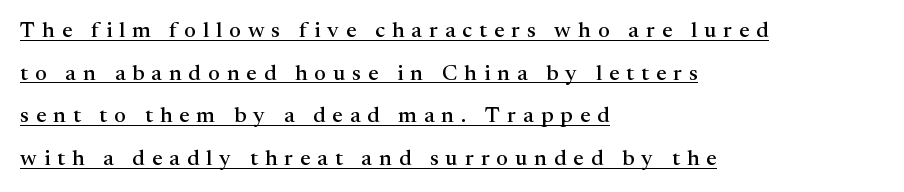
The image shows 22 px text type, upright; set left-aligned, loose line spacing (1.94x), unusually wide letter spacing (+0.32 em), underlined.
